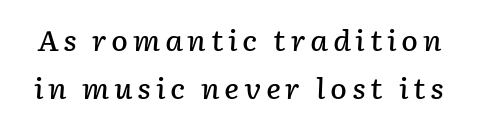
The image shows 28 px semibold type, italic (leaning right); set normal line spacing (1.7x), not underlined; low stroke contrast and a medium x-height.
